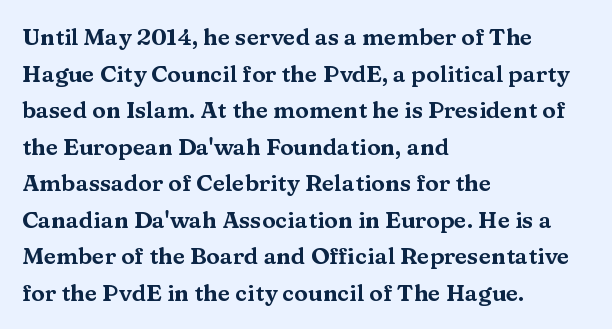
The image shows 23 px text type, upright; set left-aligned, normal line spacing (1.59x), normal letter spacing, not underlined.
